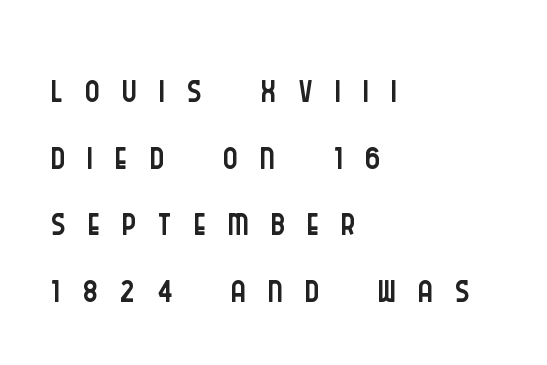
The letters stand straight up with perfectly vertical stems. The typesetter chose a ragged-right arrangement here. Here the designer chose a conventional face with non-uniform glyph widths. Weight: regular or lighter. Only glyphs here, with clear space below each row. The face used here is rendered with a markedly widened letterfit.
